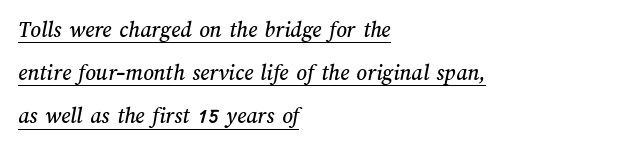
The image shows 23 px text type; set left-aligned, line spacing 1.88x, normal letter spacing, underlined.
